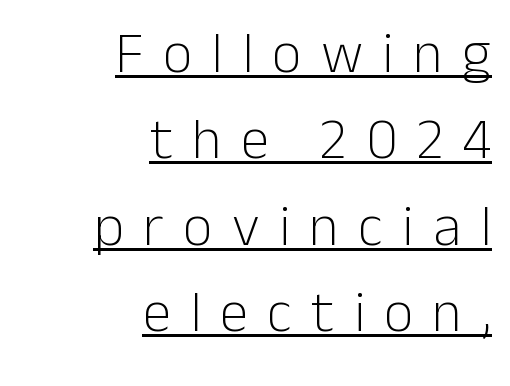
These lines are rendered in a variable-pitch font. The strokes are not fattened; the text isn't bold. The face used here is rendered with a markedly widened letterfit. A typesetter would mark this as roman, not italic.
